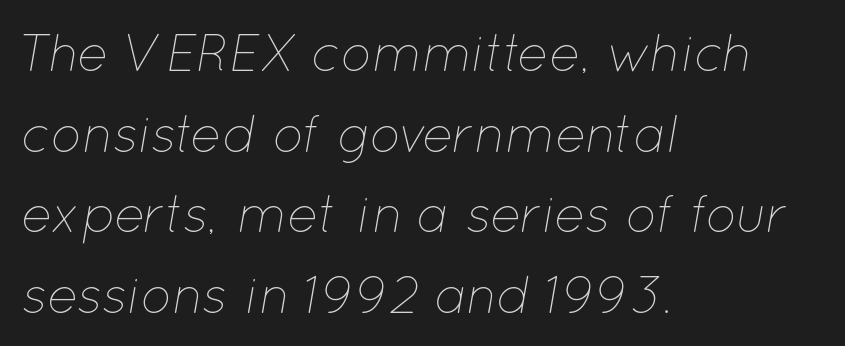
The image shows 52 px thin type, italic (leaning right); set left-aligned, normal line spacing (1.55x), normal letter spacing, not underlined; low stroke contrast and a medium x-height.
